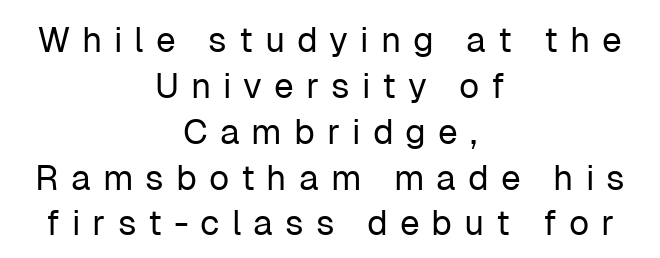
The image shows 35 px regular-weight sans-serif type, upright; set centered, normal line spacing (1.31x), unusually wide letter spacing (+0.34 em), not underlined; low stroke contrast and a medium x-height.
